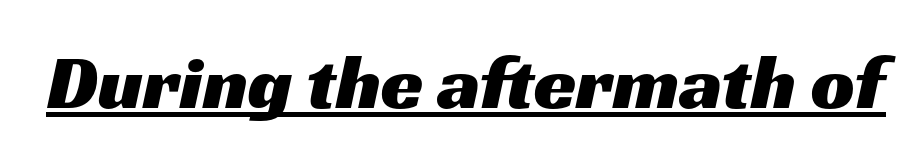
Each word holds together tightly as a unit, with standard inter-letter gaps. To sum up the face: it is a sans, with no serifs. You could not count columns in this text — the font is proportionally spaced. Has an underline been added? It has.
